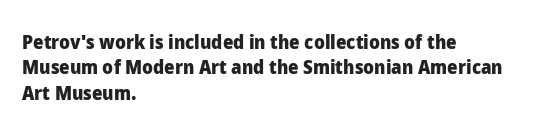
{"italic": "no", "bold": "yes", "underline": "no", "align": "left", "line_spacing": "normal", "line_spacing_ratio": 1.27, "letter_spacing": "normal", "letter_spacing_em": 0.0, "glyph_px": 20}
